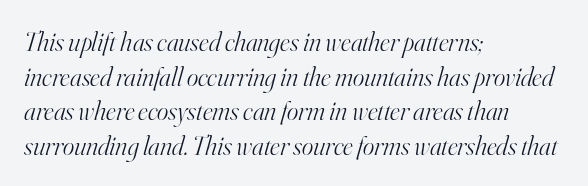
Q: Is the text bold? A: No.
Q: Is the text italic (slanted)? A: Yes, it leans right by about 16 degrees.
Q: Is the text underlined? A: No.
Q: How is the paragraph aligned? A: Left-aligned.
Q: Is the spacing between letters normal or unusually wide? A: Normal.
Q: Is the spacing between lines tight, normal or loose? A: Normal.
